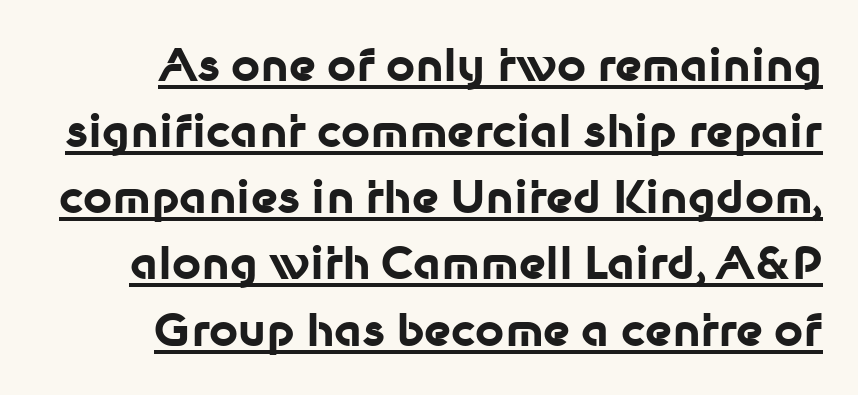
{"serif": "no", "italic": "no", "bold": "yes", "weight": "bold", "width": "normal", "stroke_contrast": "low", "x_height": "medium", "monospaced": "no", "underline": "yes", "align": "right", "line_spacing": "normal", "line_spacing_ratio": 1.47, "letter_spacing": "normal", "letter_spacing_em": 0.0, "glyph_px": 45}
